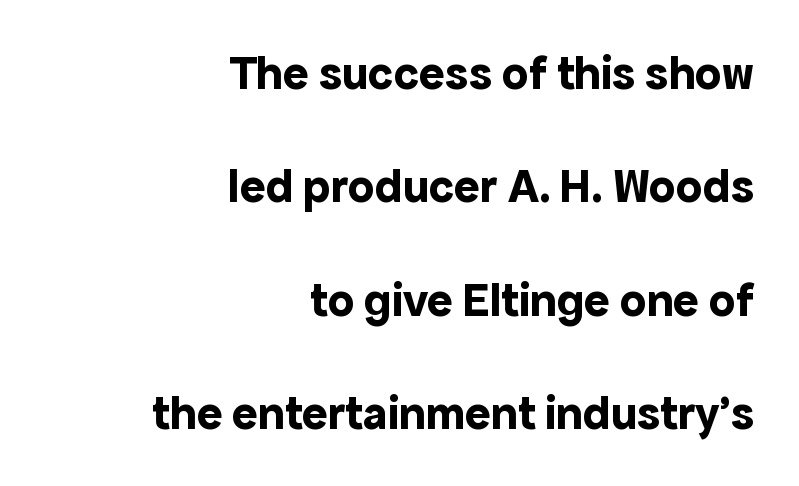
These lines stack with their right ends in a neat column. Bare-footed words on every line. A typesetter would call this leading open, well beyond the default. Spacing between characters is what you'd get straight out of the box. Is the type bold? Yes — the strokes are clearly thick and heavy. Spacing verdict: proportional, widths tailored to each character.
